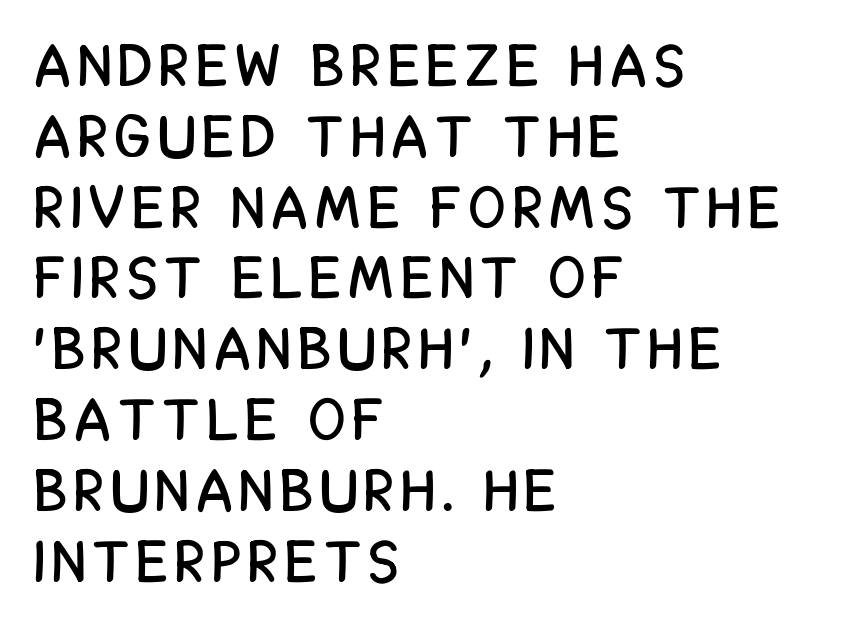
Q: Is the text italic (slanted)? A: No, it is upright.
Q: Is the typeface a serif or a sans-serif typeface? A: Sans-serif.
Q: Is the text underlined? A: No.
Q: How is the paragraph aligned? A: Left-aligned.
Q: Width (condensed, normal, or wide)? A: Condensed.
Q: Stroke contrast? A: Low.
Q: x-height? A: Large.
Q: Monospaced? A: No.
